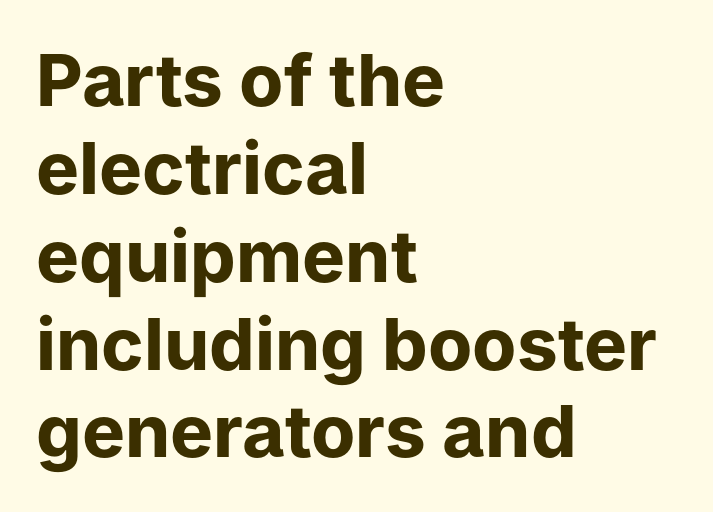
{"serif": "no", "italic": "no", "bold": "yes", "weight": "bold", "width": "normal", "stroke_contrast": "low", "x_height": "medium", "monospaced": "no", "underline": "no", "align": "left", "line_spacing_ratio": 1.22, "letter_spacing": "normal", "letter_spacing_em": 0.0, "glyph_px": 72}
